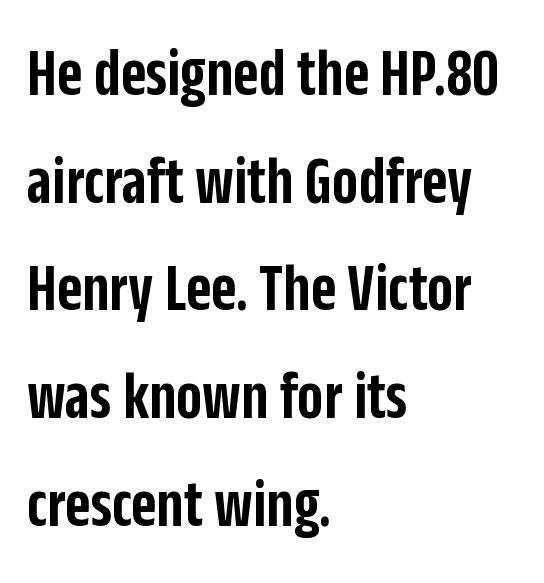
Standard letterfit; no display-style spreading of the glyphs. Posture: upright roman. The lines in this sample share a left origin and differ only in where they stop. The rendering uses natural spacing where letterforms have individual widths. Semibold letterforms, between regular and bold. Evenly set lines give the paragraph a standard silhouette.
